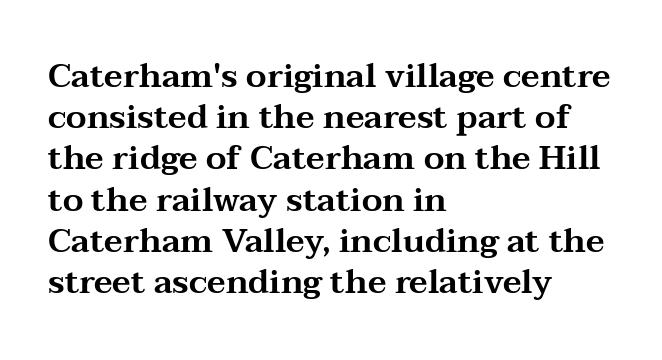
{"serif": "yes", "italic": "no", "width": "wide", "stroke_contrast": "medium", "x_height": "medium", "monospaced": "no", "underline": "no", "align": "left", "line_spacing": "normal", "line_spacing_ratio": 1.25, "letter_spacing": "normal", "letter_spacing_em": 0.0, "glyph_px": 33}
